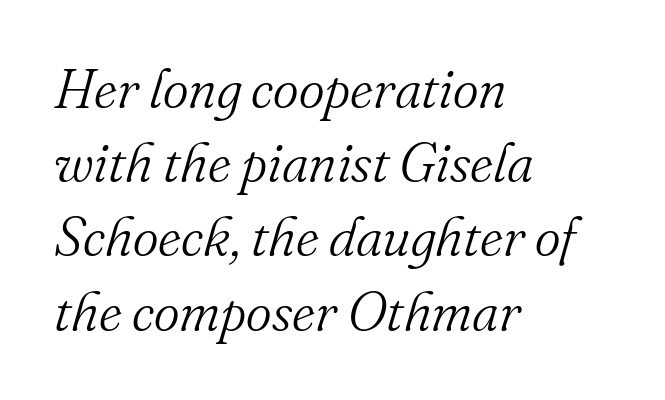
Q: Is the text bold? A: No.
Q: Is the text italic (slanted)? A: Yes, it leans right by about 16 degrees.
Q: Is the typeface a serif or a sans-serif typeface? A: Serif.
Q: Is the text underlined? A: No.
Q: How is the paragraph aligned? A: Left-aligned.
Q: Is the spacing between letters normal or unusually wide? A: Normal.
Q: Is the spacing between lines tight, normal or loose? A: Normal.
Q: Width (condensed, normal, or wide)? A: Normal.
Q: Stroke contrast? A: Medium.
Q: x-height? A: Small.
Q: Monospaced? A: No.
